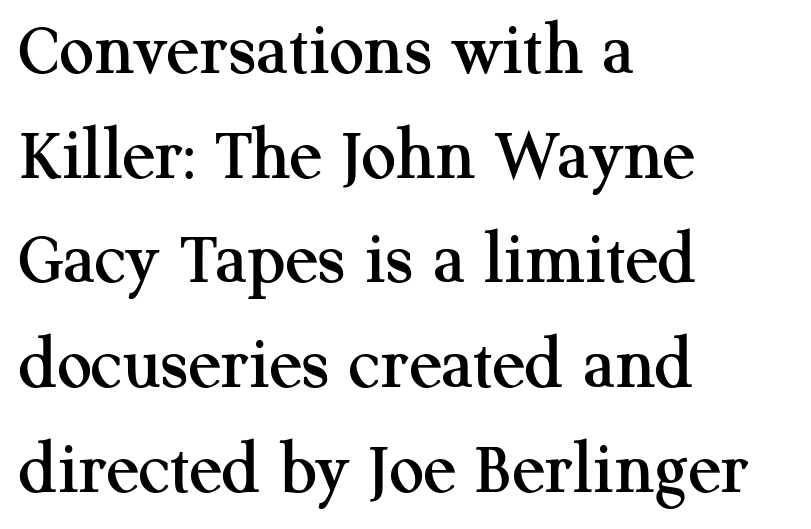
{"serif": "yes", "italic": "no", "width": "normal", "stroke_contrast": "medium", "x_height": "medium", "monospaced": "no", "underline": "no", "align": "left", "line_spacing": "normal", "line_spacing_ratio": 1.36, "letter_spacing": "normal", "letter_spacing_em": 0.0, "glyph_px": 77}
